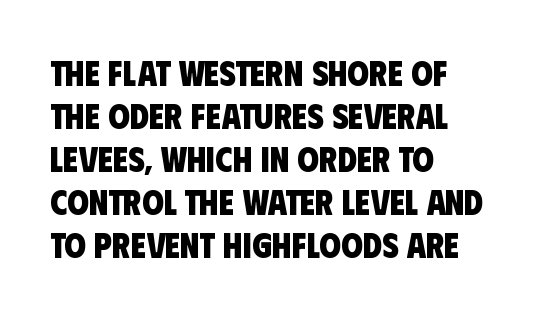
The image shows 35 px heavy, condensed sans-serif type; set left-aligned, line spacing 1.23x, normal letter spacing, not underlined; low stroke contrast and a large x-height.
